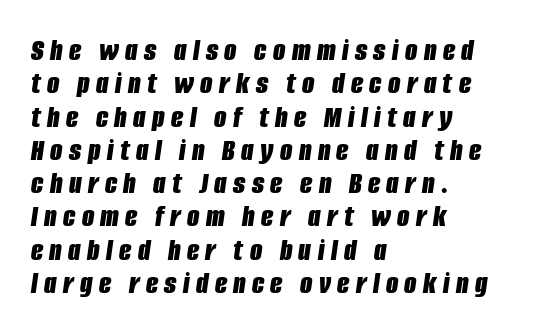
Q: Is the text bold? A: Yes.
Q: Is the text italic (slanted)? A: Yes, it leans right by about 8 degrees.
Q: Is the text underlined? A: No.
Q: How is the paragraph aligned? A: Left-aligned.
Q: Is the spacing between letters normal or unusually wide? A: Unusually wide.
Q: Is the spacing between lines tight, normal or loose? A: Tight.
Q: Width (condensed, normal, or wide)? A: Condensed.
Q: Stroke contrast? A: Low.
Q: x-height? A: Large.
Q: Monospaced? A: No.
